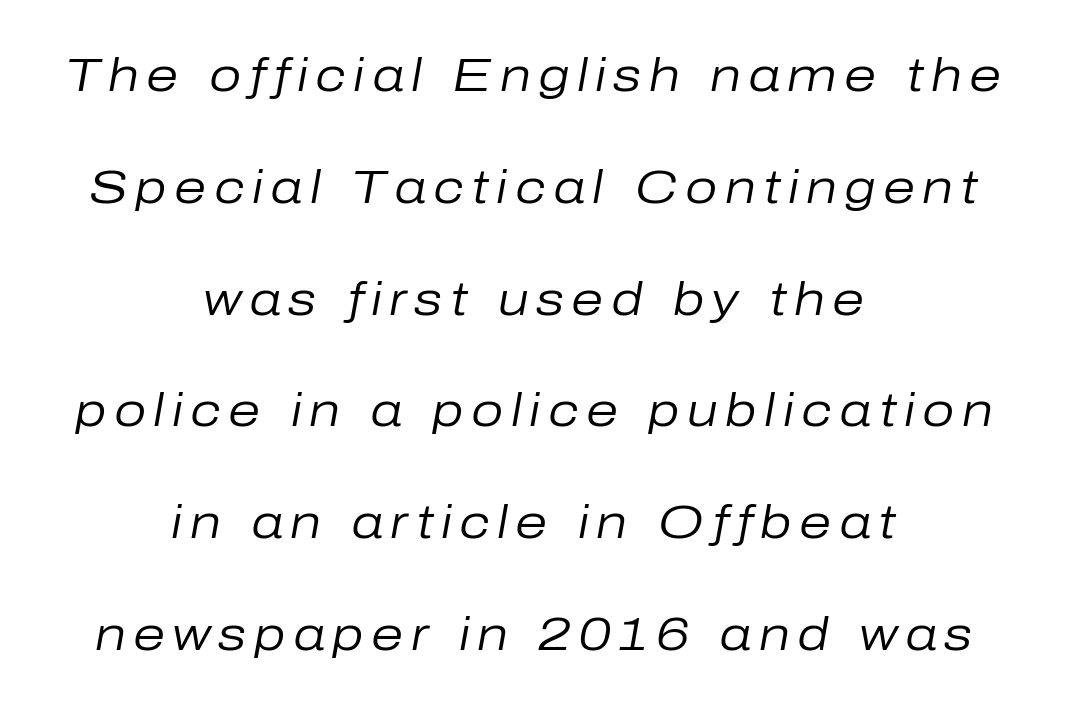
Q: Is the text bold? A: No.
Q: Is the text italic (slanted)? A: Yes, it leans right by about 10 degrees.
Q: Is the text underlined? A: No.
Q: How is the paragraph aligned? A: Centered.
Q: Is the spacing between lines tight, normal or loose? A: Loose.
Q: Width (condensed, normal, or wide)? A: Normal.
Q: Stroke contrast? A: Low.
Q: x-height? A: Medium.
Q: Monospaced? A: No.
